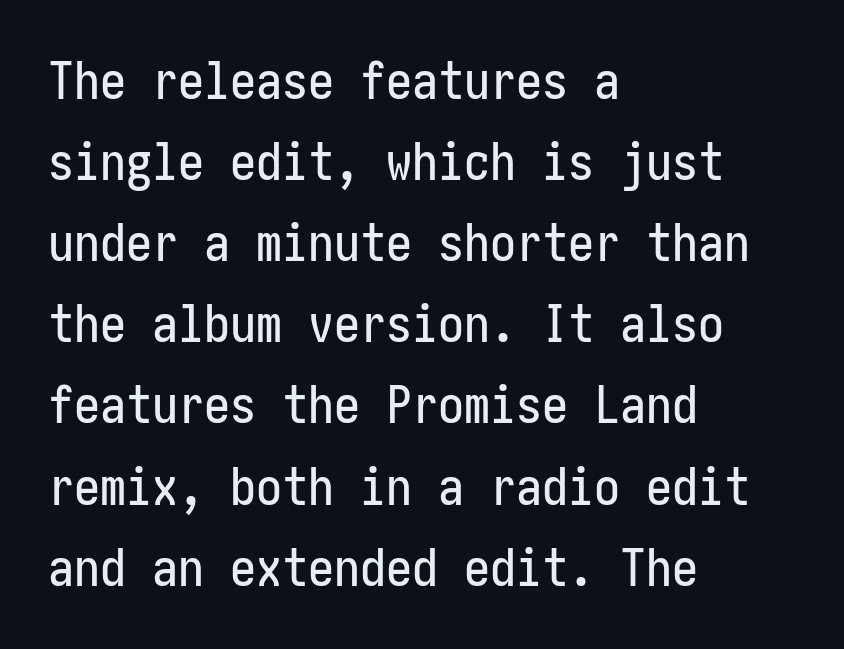
{"serif": "no", "italic": "no", "width": "condensed", "stroke_contrast": "low", "x_height": "medium", "underline": "no", "align": "left", "line_spacing": "normal", "line_spacing_ratio": 1.56, "letter_spacing": "normal", "letter_spacing_em": 0.0, "glyph_px": 52}
